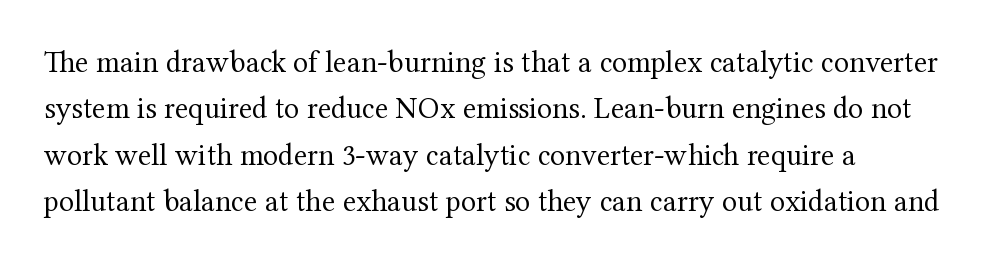
{"serif": "yes", "italic": "no", "bold": "no", "weight": "regular", "width": "normal", "stroke_contrast": "medium", "x_height": "medium", "monospaced": "no", "underline": "no", "line_spacing": "normal", "line_spacing_ratio": 1.5, "letter_spacing": "normal", "letter_spacing_em": 0.0, "glyph_px": 31}
